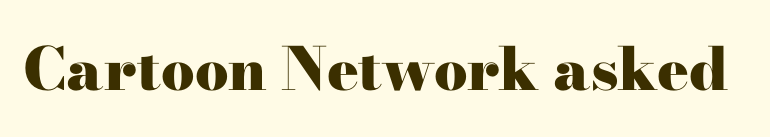
Q: Is the text bold? A: Yes.
Q: Is the text italic (slanted)? A: No, it is upright.
Q: Is the typeface a serif or a sans-serif typeface? A: Serif.
Q: Is the text underlined? A: No.
Q: Is the spacing between letters normal or unusually wide? A: Normal.
Q: Width (condensed, normal, or wide)? A: Wide.
Q: Stroke contrast? A: High.
Q: x-height? A: Small.
Q: Monospaced? A: No.
